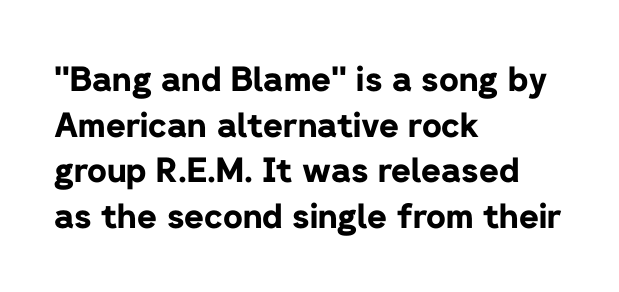
The image shows 34 px bold sans-serif type, upright; set left-aligned, normal line spacing (1.34x), normal letter spacing, not underlined; low stroke contrast and a medium x-height.
